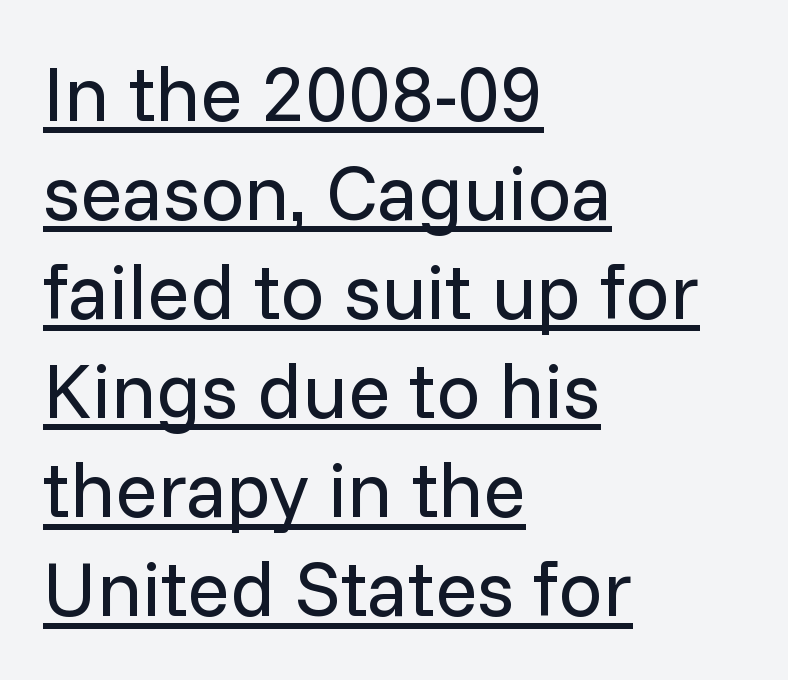
A quiet, ordinary-to-light weight characterises the typeface. The letters advance in unequal steps, a hallmark of proportional type. Font category for this specimen: sans-serif. A typesetter would call this zero additional tracking.
